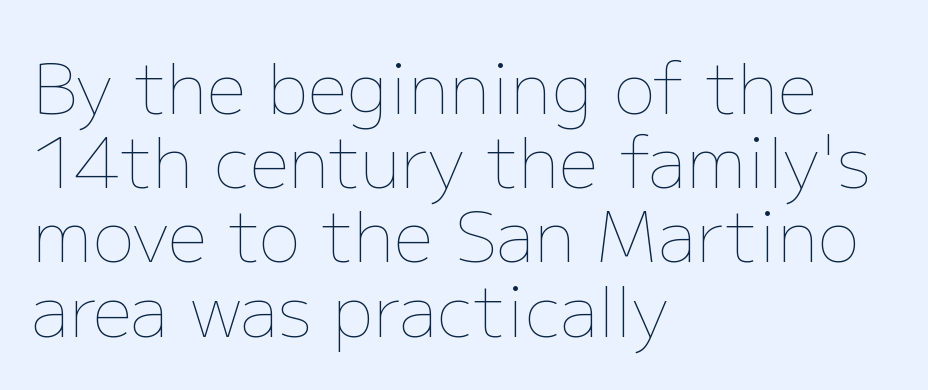
The image shows 70 px thin type, upright; set left-aligned, tight line spacing (1.06x), normal letter spacing, not underlined; low stroke contrast and a medium x-height.
